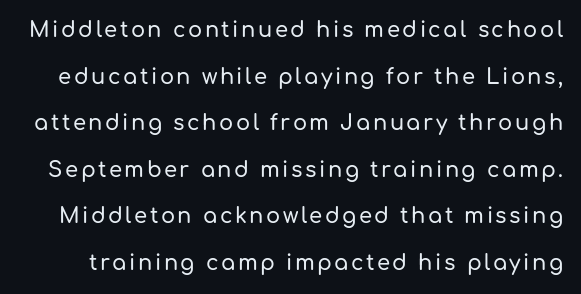
{"italic": "no", "underline": "no", "line_spacing": "loose", "line_spacing_ratio": 2.22, "glyph_px": 21}
